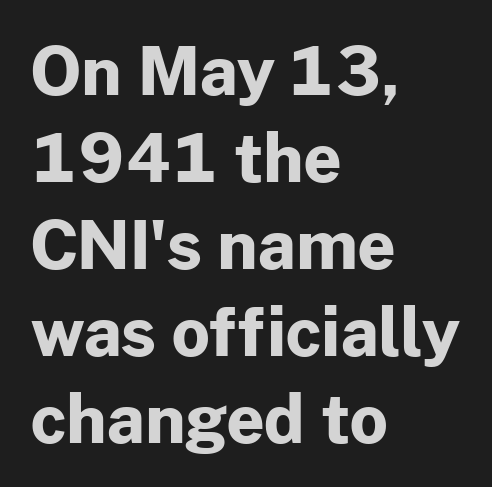
Q: Is the text bold? A: Yes.
Q: Is the text italic (slanted)? A: No, it is upright.
Q: Is the typeface a serif or a sans-serif typeface? A: Sans-serif.
Q: Is the text underlined? A: No.
Q: How is the paragraph aligned? A: Left-aligned.
Q: Is the spacing between letters normal or unusually wide? A: Normal.
Q: Is the spacing between lines tight, normal or loose? A: Normal.
Q: Width (condensed, normal, or wide)? A: Normal.
Q: Stroke contrast? A: Low.
Q: x-height? A: Medium.
Q: Monospaced? A: No.
